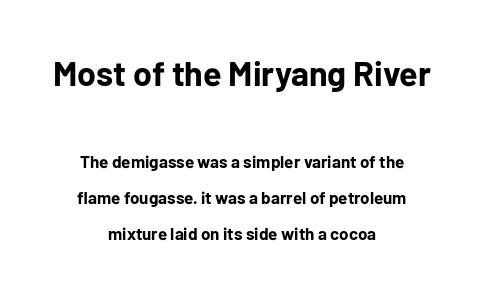
The setting favours the middle, as headings and verse often do. A typesetter would mark this as roman, not italic. Airy leading. Decoration check: the copy has no underline.
